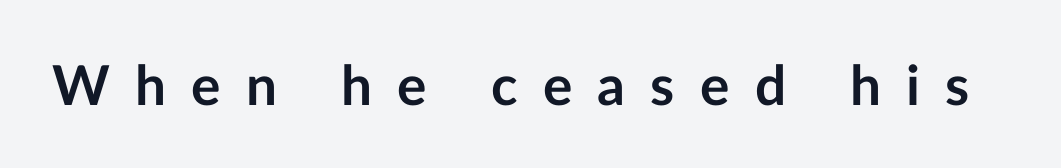
Q: Is the text bold? A: Yes.
Q: Is the text italic (slanted)? A: No, it is upright.
Q: Is the typeface a serif or a sans-serif typeface? A: Sans-serif.
Q: Is the text underlined? A: No.
Q: Is the spacing between letters normal or unusually wide? A: Unusually wide.
Q: Width (condensed, normal, or wide)? A: Normal.
Q: Stroke contrast? A: Low.
Q: x-height? A: Medium.
Q: Monospaced? A: No.
